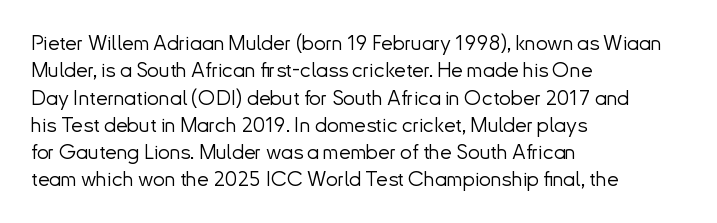
The image shows 21 px text type, upright; set left-aligned, normal line spacing (1.3x), normal letter spacing, not underlined.
